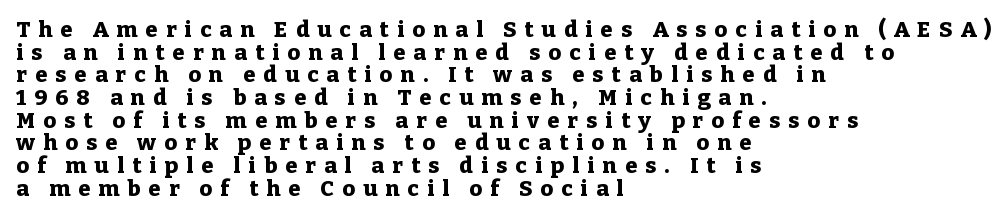
Stroke thickness is high; the sample reads as a true bold. The rendering anchors every line to the left-hand side. A typesetter would call this heavily tracked-out type. Reading down the column, the eye jumps only a short way to each next line.
